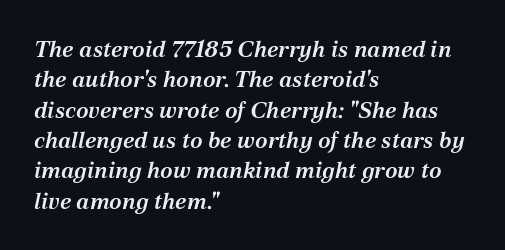
Each line starts at the same left margin while the right side varies. You could call the tracking neutral — neither tight nor loose. These lines sit exactly where default settings would place them. The words here are not underlined.
